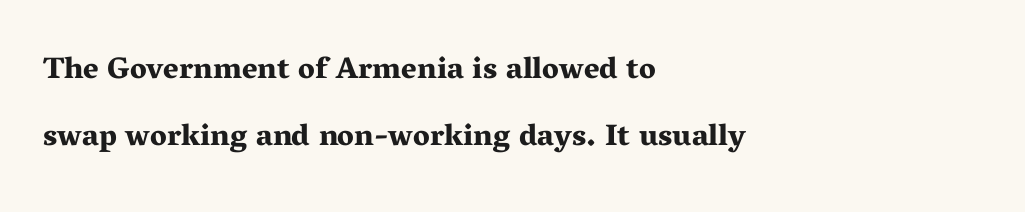
I'd describe the lettering as bold — thick and assertive. Posture: straight, roman, zero tilt. Note the varied advance widths — an 'i' is clearly narrower than an 'm'. Spacing between characters is what you'd get straight out of the box. These lines are set flush left with a ragged right edge. How would I describe the line gaps? Wide and relaxed.
